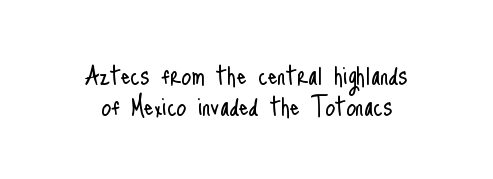
{"serif": "no", "italic": "no", "bold": "no", "weight": "light", "width": "condensed", "stroke_contrast": "low", "x_height": "small", "monospaced": "no", "underline": "no", "align": "center", "line_spacing": "tight", "line_spacing_ratio": 1.0, "letter_spacing": "normal", "letter_spacing_em": 0.0, "glyph_px": 31}
